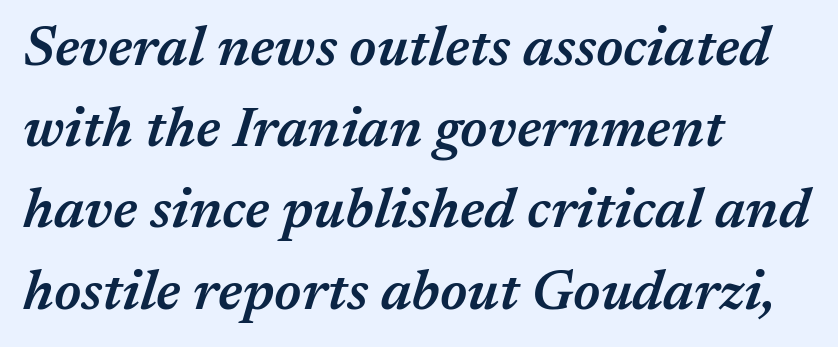
Each letter keeps its own natural width here, so spacing adapts to shape. As a designer I'd log this as weight 600, semibold. The string is rendered with underlining switched off. Looking at the ascenders, they clearly lean.
